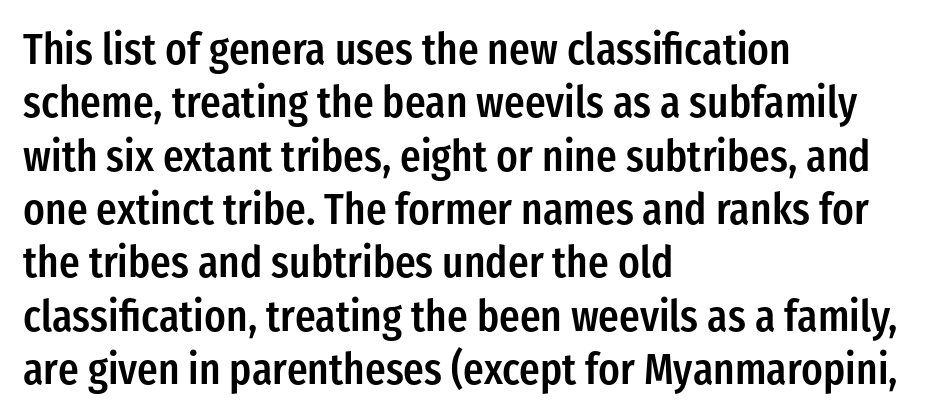
{"serif": "no", "italic": "no", "bold": "semi", "weight": "semibold", "width": "condensed", "stroke_contrast": "low", "x_height": "medium", "monospaced": "no", "underline": "no", "align": "left", "line_spacing_ratio": 1.24, "letter_spacing": "normal", "letter_spacing_em": 0.0, "glyph_px": 43}
